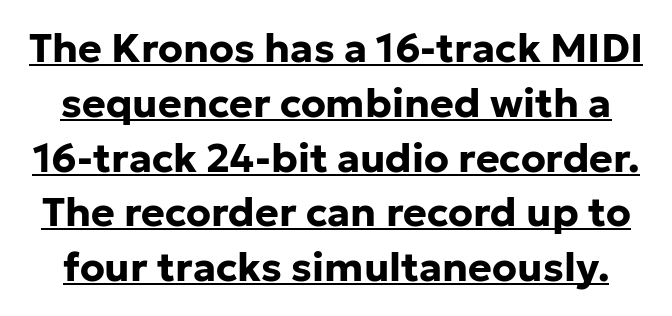
{"serif": "no", "italic": "no", "bold": "yes", "weight": "bold", "width": "normal", "stroke_contrast": "low", "x_height": "medium", "monospaced": "no", "underline": "yes", "line_spacing": "normal", "line_spacing_ratio": 1.37, "letter_spacing": "normal", "letter_spacing_em": 0.0, "glyph_px": 40}
